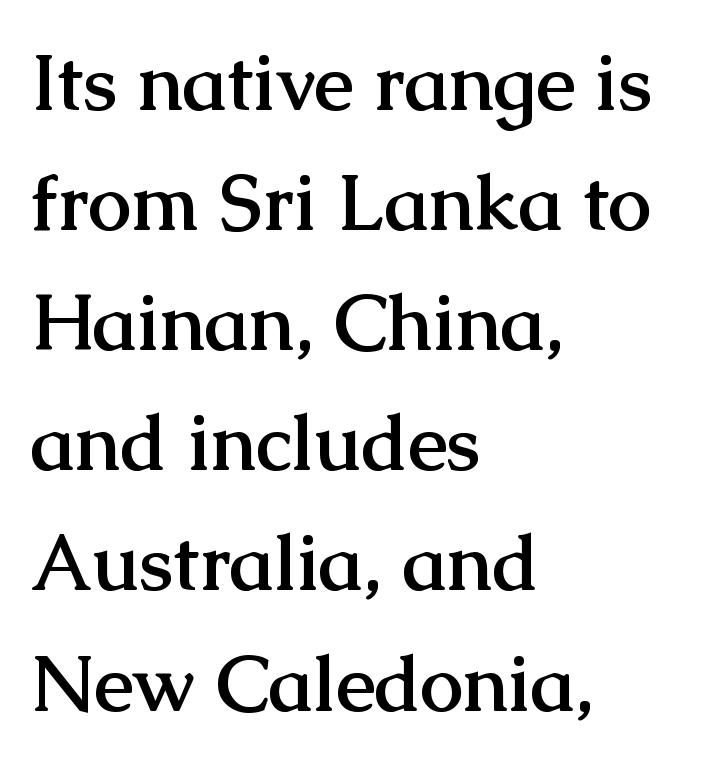
Quick note: underline off. Tracking value appears to be zero — textbook default spacing. The rendering uses a moderate line-height, typical for paragraphs. Layout note: lines flush left.
